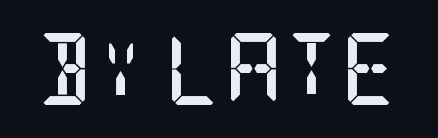
Q: Is the text bold? A: Yes.
Q: Is the text italic (slanted)? A: No, it is upright.
Q: Is the typeface a serif or a sans-serif typeface? A: Serif.
Q: Is the text underlined? A: No.
Q: Is the spacing between letters normal or unusually wide? A: Normal.
Q: Width (condensed, normal, or wide)? A: Condensed.
Q: Stroke contrast? A: Low.
Q: x-height? A: Large.
